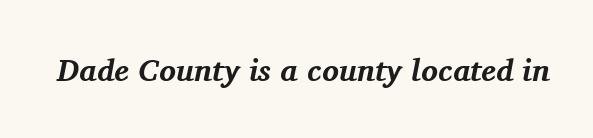
The image shows 31 px bold serif type, italic (leaning right); set normal letter spacing, not underlined; medium stroke contrast and a medium x-height.
